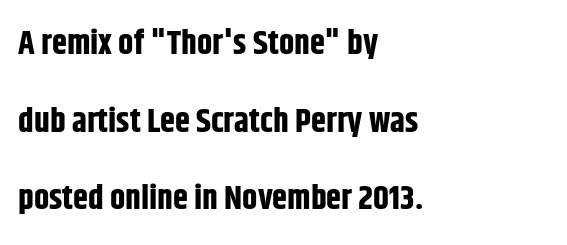
Q: Is the text bold? A: Yes.
Q: Is the text italic (slanted)? A: No, it is upright.
Q: Is the typeface a serif or a sans-serif typeface? A: Sans-serif.
Q: Is the text underlined? A: No.
Q: How is the paragraph aligned? A: Left-aligned.
Q: Is the spacing between letters normal or unusually wide? A: Normal.
Q: Is the spacing between lines tight, normal or loose? A: Loose.
Q: Width (condensed, normal, or wide)? A: Condensed.
Q: Stroke contrast? A: Low.
Q: x-height? A: Large.
Q: Monospaced? A: No.
